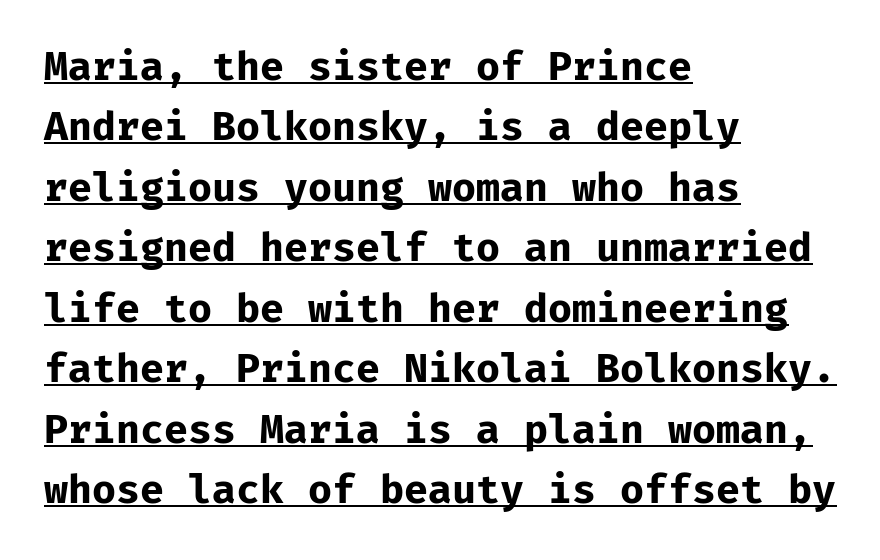
The image shows 39 px bold sans-serif type, upright, monospaced; set left-aligned, normal line spacing (1.55x), normal letter spacing, underlined; low stroke contrast and a medium x-height.
